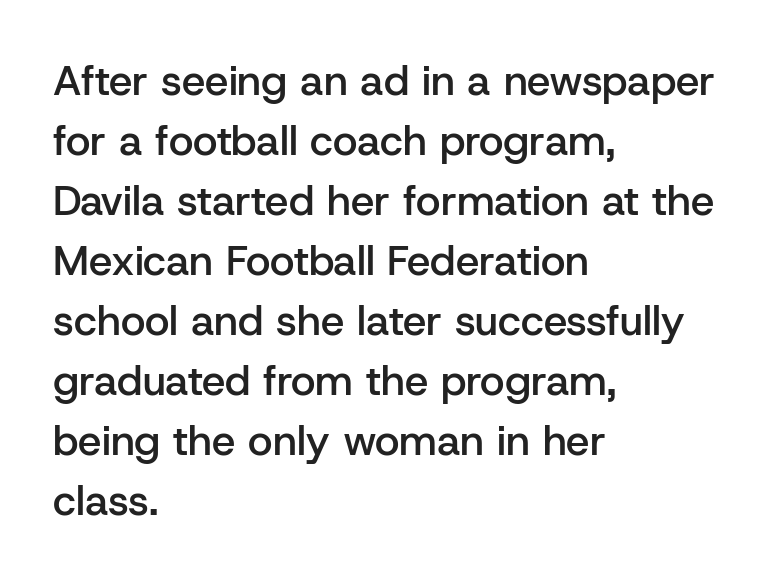
{"serif": "no", "italic": "no", "bold": "semi", "weight": "semibold", "width": "normal", "stroke_contrast": "low", "x_height": "medium", "monospaced": "no", "underline": "no", "align": "left", "line_spacing": "normal", "line_spacing_ratio": 1.43, "letter_spacing": "normal", "letter_spacing_em": 0.0, "glyph_px": 42}
